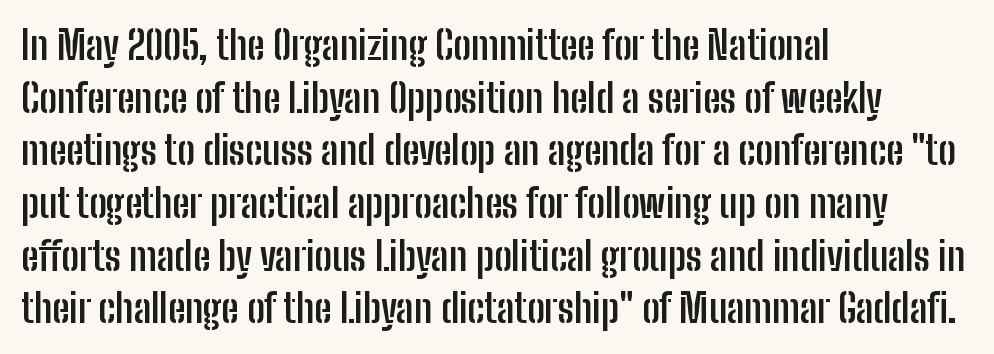
{"serif": "no", "italic": "no", "bold": "yes", "weight": "semibold", "width": "condensed", "stroke_contrast": "low", "x_height": "medium", "monospaced": "no", "underline": "no", "align": "left", "line_spacing": "normal", "line_spacing_ratio": 1.35, "letter_spacing": "normal", "letter_spacing_em": 0.0, "glyph_px": 39}
